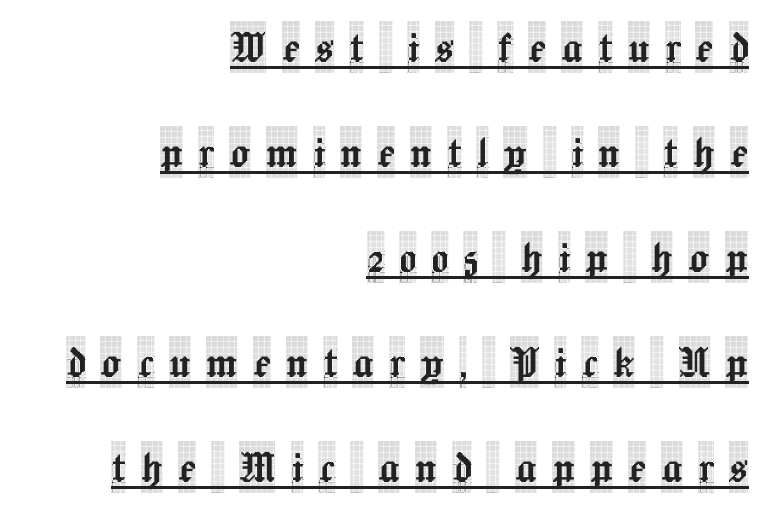
Is there much room between lines? Yes — plenty of vertical air separates them. Is this a fixed-width face? No — the glyphs have proportional, varying widths. Style check: upright. These lines are set flush right with a ragged left edge. Descenders here cross a horizontal rule under the line. Classification — serif.
